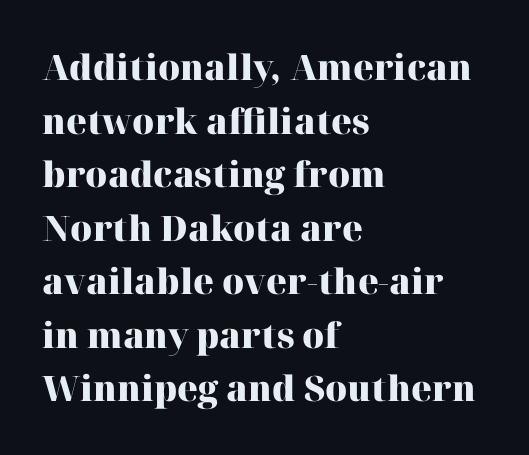
The line texture is even and compact thanks to regular tracking. Is the block centered? No — it sits flush against the left margin. Ordinary non-slanted type is in use. This is heavy type, rendered in bold. The typeface chosen for these lines features serifs. You could not count columns in this text — the font is proportionally spaced.
